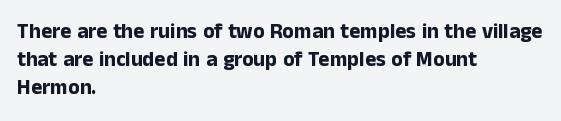
{"italic": "no", "bold": "yes", "underline": "no", "align": "left", "line_spacing": "normal", "line_spacing_ratio": 1.34, "letter_spacing": "normal", "letter_spacing_em": 0.0, "glyph_px": 21}
